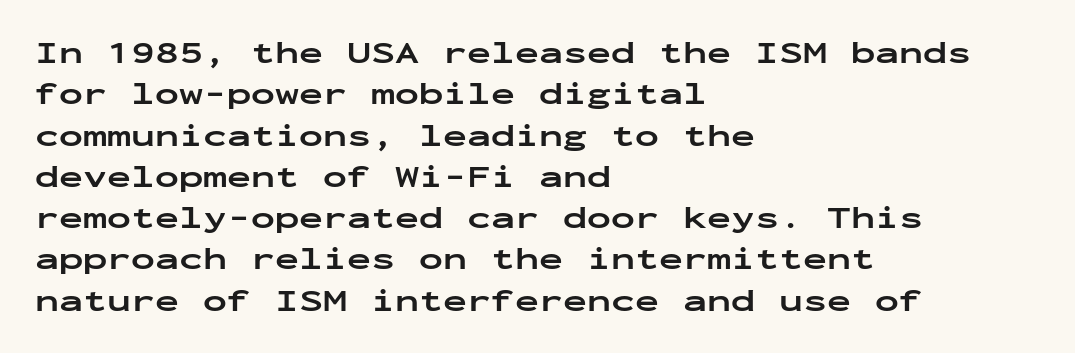
The image shows 32 px bold, wide sans-serif type, upright, monospaced; set left-aligned, normal line spacing (1.29x), normal letter spacing, not underlined; low stroke contrast and a medium x-height.
